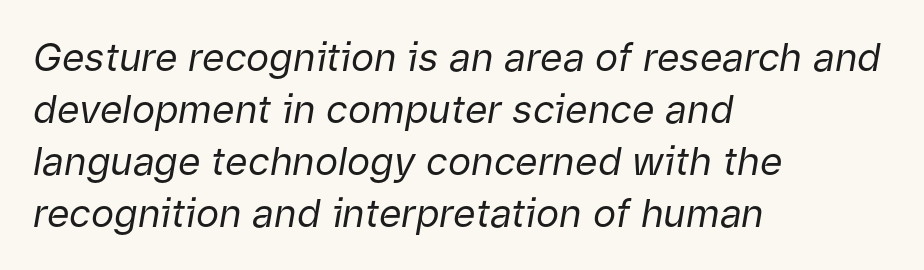
{"italic": "yes", "lean": "right", "slant_degrees": 9, "bold": "no", "weight": "regular", "width": "normal", "stroke_contrast": "low", "x_height": "medium", "monospaced": "no", "underline": "no", "align": "left", "line_spacing": "normal", "line_spacing_ratio": 1.33, "letter_spacing": "normal", "letter_spacing_em": 0.0, "glyph_px": 39}
